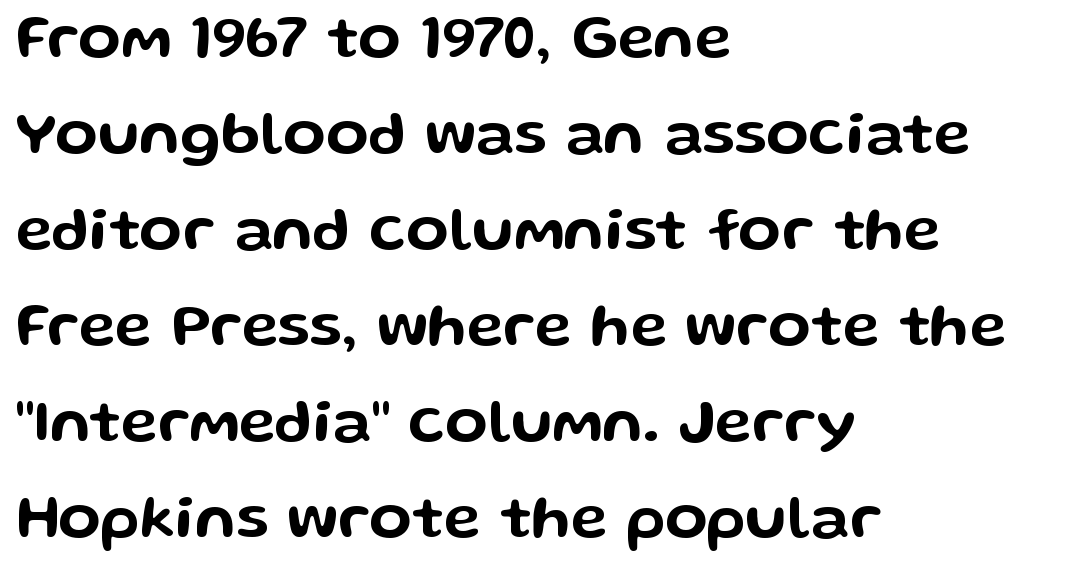
{"serif": "no", "italic": "no", "width": "wide", "stroke_contrast": "low", "x_height": "medium", "monospaced": "no", "underline": "no", "align": "left", "line_spacing": "normal", "line_spacing_ratio": 1.55, "letter_spacing": "normal", "letter_spacing_em": 0.0, "glyph_px": 62}
